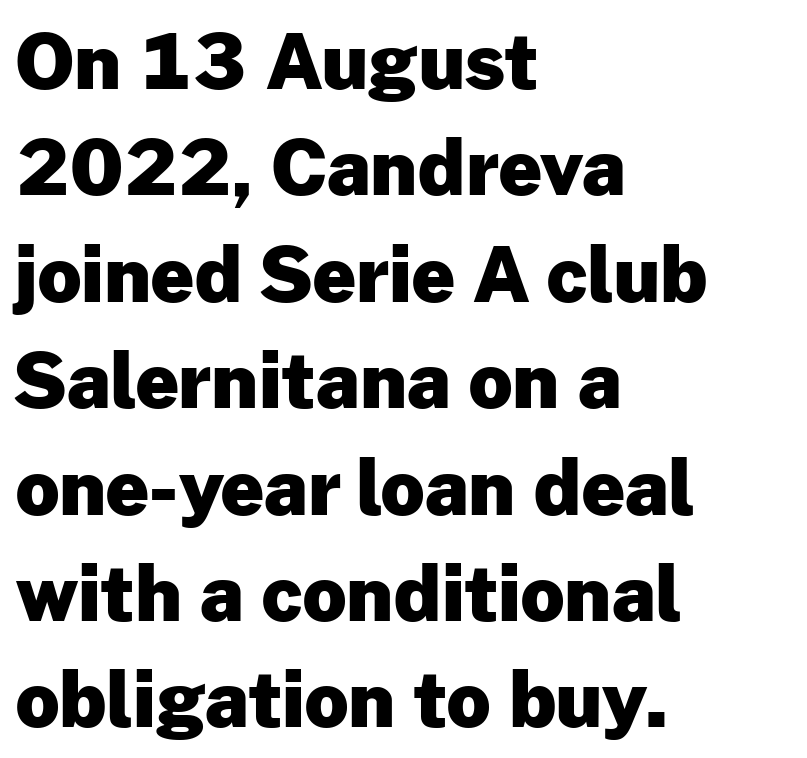
Q: Is the text bold? A: Yes.
Q: Is the text italic (slanted)? A: No, it is upright.
Q: Is the typeface a serif or a sans-serif typeface? A: Sans-serif.
Q: Is the text underlined? A: No.
Q: How is the paragraph aligned? A: Left-aligned.
Q: Is the spacing between letters normal or unusually wide? A: Normal.
Q: Is the spacing between lines tight, normal or loose? A: Normal.
Q: Width (condensed, normal, or wide)? A: Normal.
Q: Stroke contrast? A: Low.
Q: x-height? A: Medium.
Q: Monospaced? A: No.
